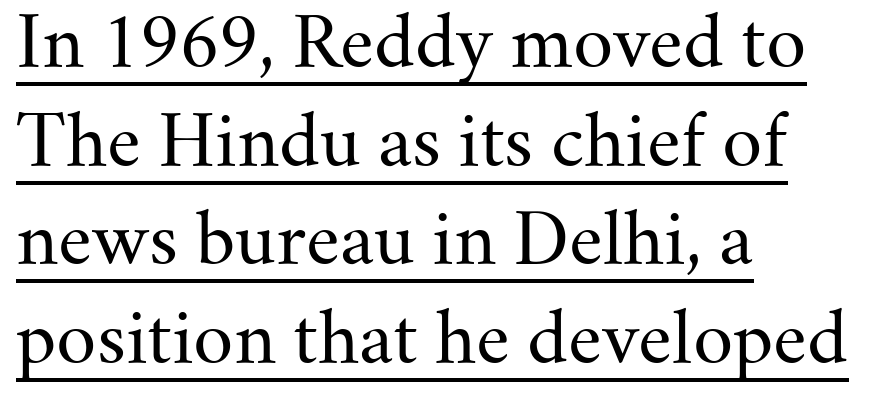
Think standard paragraph weight, or any step lighter than that. The paragraph shown leans on its left margin. Each letter keeps its own natural width here, so spacing adapts to shape. Unlike a clean sans, this face finishes its strokes with serifs.
